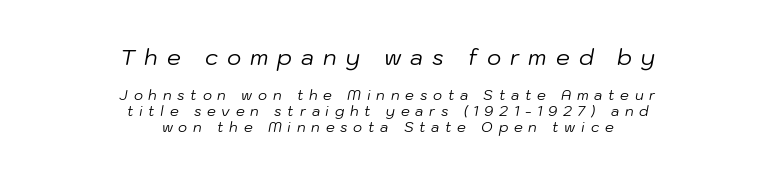
{"italic": "yes", "lean": "right", "slant_degrees": 10, "bold": "no", "underline": "no", "align": "center", "line_spacing": "tight", "line_spacing_ratio": 1.15, "letter_spacing": "wide", "letter_spacing_em": 0.41, "larger_block": "first", "size_ratio": 1.57, "glyph_px": 22}
